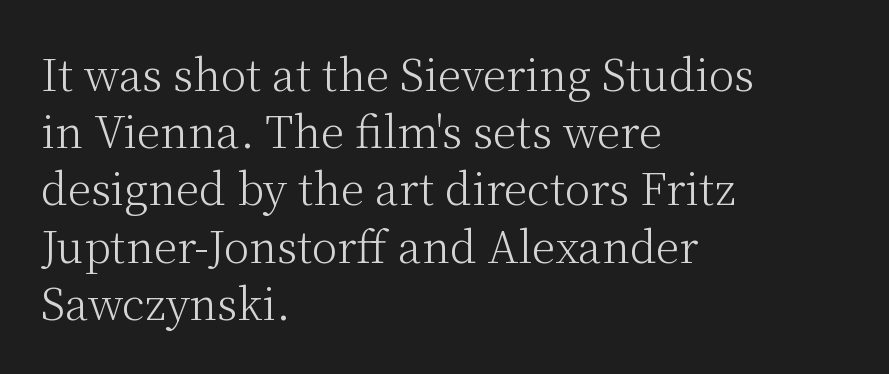
Q: Is the text bold? A: No.
Q: Is the text italic (slanted)? A: No, it is upright.
Q: Is the typeface a serif or a sans-serif typeface? A: Serif.
Q: Is the text underlined? A: No.
Q: How is the paragraph aligned? A: Left-aligned.
Q: Is the spacing between letters normal or unusually wide? A: Normal.
Q: Is the spacing between lines tight, normal or loose? A: Normal.
Q: Width (condensed, normal, or wide)? A: Normal.
Q: Stroke contrast? A: Medium.
Q: x-height? A: Medium.
Q: Monospaced? A: No.
